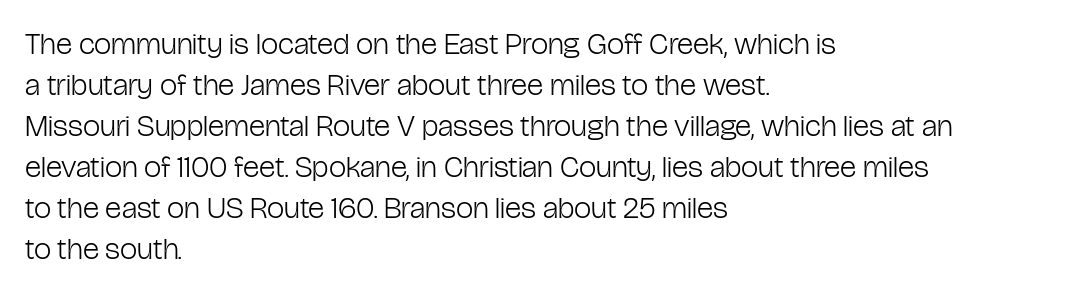
The image shows 31 px light, condensed sans-serif type, upright; set left-aligned, normal line spacing (1.32x), normal letter spacing, not underlined; low stroke contrast and a medium x-height.
